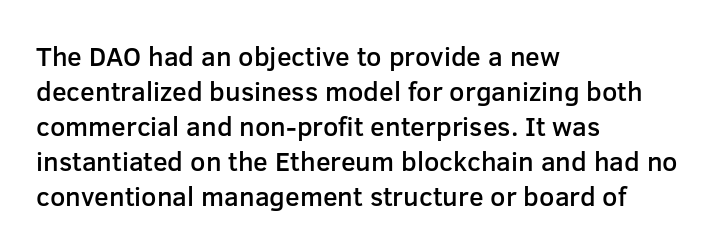
Heft: intermediate — a semibold. How are the letters spaced? Ordinarily, with no added tracking. A typesetter would call this leading conventional body-copy spacing. These lines are set flush left with a ragged right edge. No word sits above an underline. Posture: vertical.
